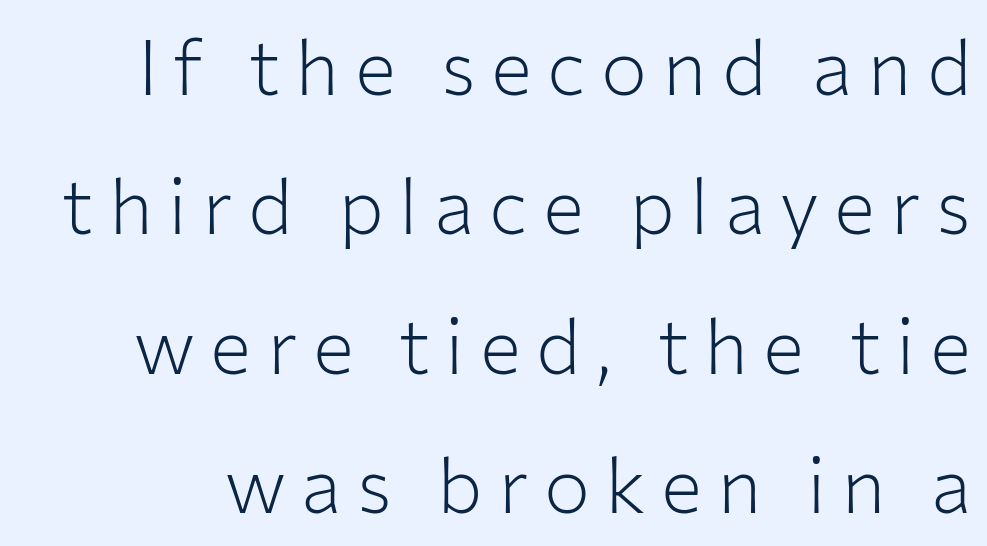
Q: Is the text bold? A: No.
Q: Is the text italic (slanted)? A: No, it is upright.
Q: Is the typeface a serif or a sans-serif typeface? A: Sans-serif.
Q: Is the text underlined? A: No.
Q: Is the spacing between letters normal or unusually wide? A: Unusually wide.
Q: Width (condensed, normal, or wide)? A: Normal.
Q: Stroke contrast? A: Low.
Q: x-height? A: Medium.
Q: Monospaced? A: No.
